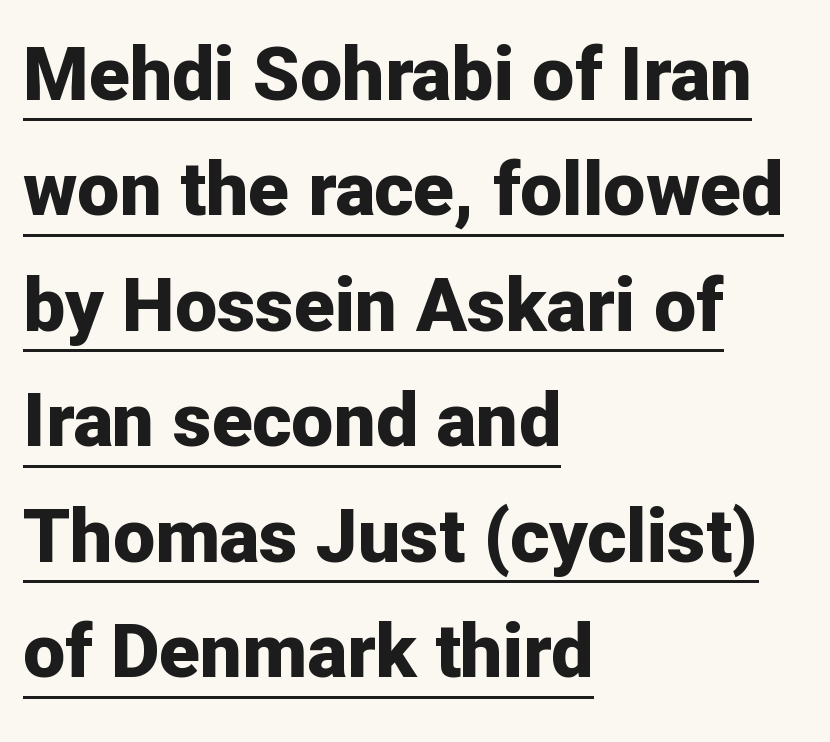
The image shows 75 px bold sans-serif type, upright; set left-aligned, normal line spacing (1.54x), normal letter spacing, underlined; low stroke contrast and a medium x-height.
